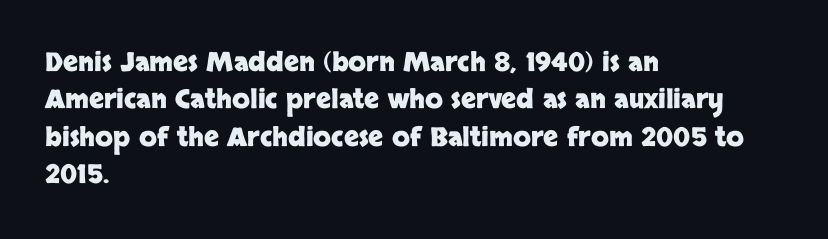
{"italic": "no", "bold": "yes", "underline": "no", "align": "left", "line_spacing": "normal", "line_spacing_ratio": 1.44, "letter_spacing": "normal", "letter_spacing_em": 0.0, "glyph_px": 26}
